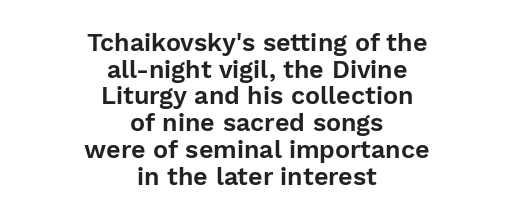
Tightly led — the rows are bunched. This sample is center-justified, so both line endings float freely. Vertical strokes here are truly vertical. Quick note: underline off. There is no visible air inserted between adjacent glyphs.
